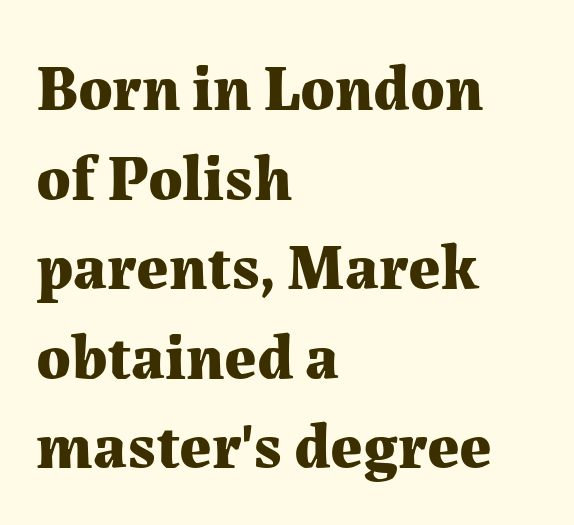
Chunky letters — that's bold for sure. One-word summary of the alignment: left. Characters remain perfectly vertical along every line. What stands out about the letter spacing? Nothing — it is the standard amount. Letterform terminals end in serifs throughout the passage.
